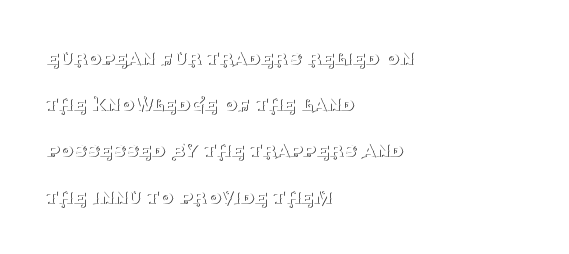
The image shows 22 px text type, upright; set left-aligned, loose line spacing (2.1x), normal letter spacing, not underlined.
